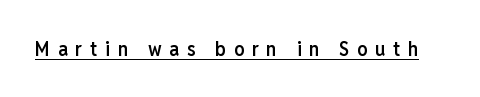
Q: Is the text bold? A: Semi-bold.
Q: Is the text italic (slanted)? A: No, it is upright.
Q: Is the text underlined? A: Yes.
Q: Is the spacing between letters normal or unusually wide? A: Unusually wide.
